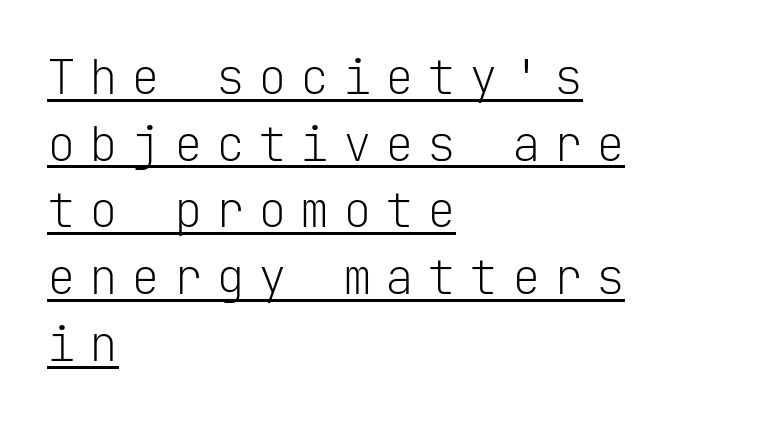
Is the type heavy? It reads as light-to-regular instead. Does the lettering tilt? It doesn't — this is upright. Here the designer chose a console-style face with uniform glyph widths. The passage shown has open, widely tracked lettering throughout. The rendering uses the underline text-decoration.
